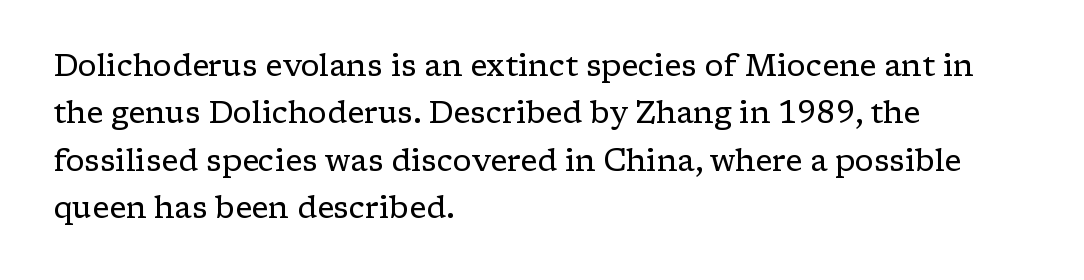
Think of a printed novel: that variable character pitch is what you see here. Observe the ordinary spacing: letters are neighbours, not strangers. The rendering anchors every line to the left-hand side. Small tapered or slab feet sit at the stroke ends, so this counts as serif.
